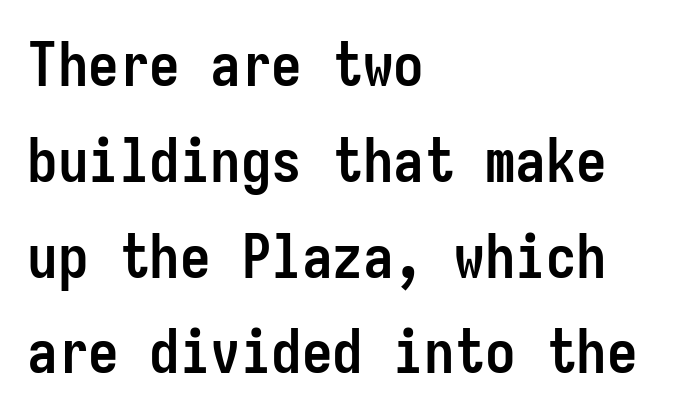
Q: Is the text bold? A: Yes.
Q: Is the text italic (slanted)? A: No, it is upright.
Q: Is the typeface a serif or a sans-serif typeface? A: Sans-serif.
Q: Is the text underlined? A: No.
Q: How is the paragraph aligned? A: Left-aligned.
Q: Is the spacing between letters normal or unusually wide? A: Normal.
Q: Is the spacing between lines tight, normal or loose? A: Normal.
Q: Width (condensed, normal, or wide)? A: Condensed.
Q: Stroke contrast? A: Low.
Q: x-height? A: Medium.
Q: Monospaced? A: Yes.
